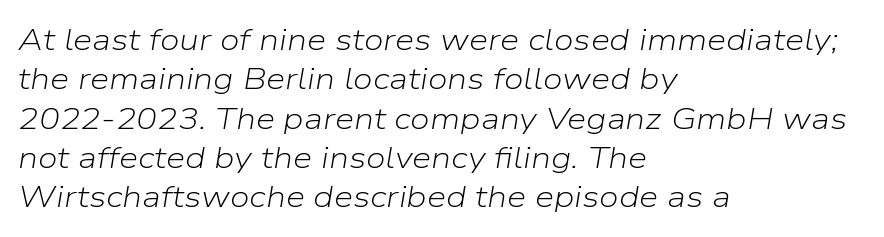
{"italic": "yes", "lean": "right", "slant_degrees": 9, "bold": "no", "weight": "light", "width": "normal", "stroke_contrast": "low", "x_height": "medium", "monospaced": "no", "underline": "no", "align": "left", "line_spacing": "normal", "line_spacing_ratio": 1.27, "letter_spacing": "normal", "letter_spacing_em": 0.0, "glyph_px": 31}
